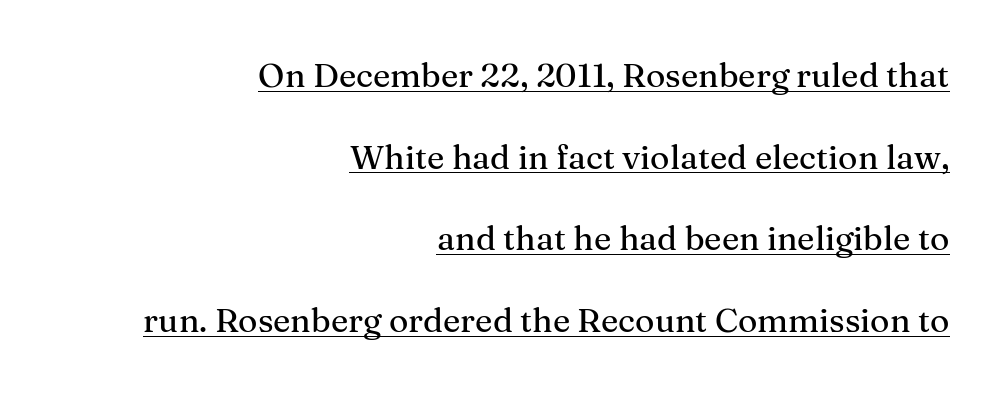
The passage shown has conventional tracking throughout. The lettering holds an erect, upright posture throughout. A continuous stroke trails under the words, as in a hyperlink. Does the copy run flush right? Yes — the right margin is perfectly even. Leading is clearly above the norm, producing a sparse column.
